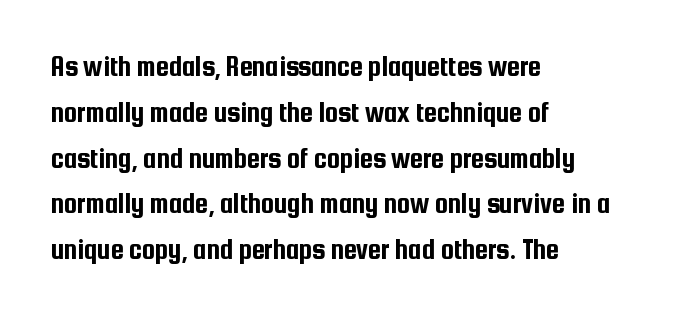
The image shows 29 px condensed sans-serif type, upright; set left-aligned, normal line spacing (1.58x), normal letter spacing, not underlined; low stroke contrast and a medium x-height.
